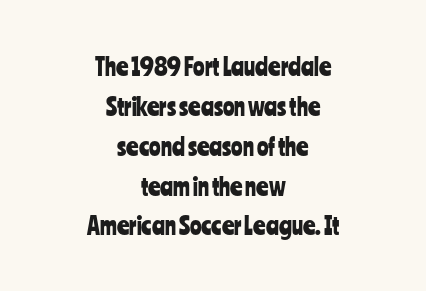
Quick note: interline space is typical. The space directly below the letters is spotless. The rendering keeps characters at their native spacing. Italic? Not at all — the glyphs are vertical. The passage is arranged like a title page — every line centered.
